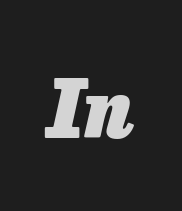
The image shows 79 px heavy type, italic (leaning right); set normal letter spacing, not underlined; low stroke contrast and a medium x-height.
